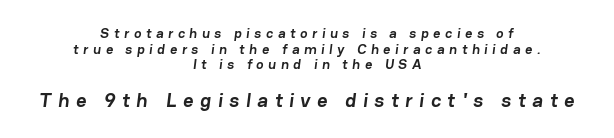
The image shows 20 px bold type; set centered, tight line spacing (1.12x), unusually wide letter spacing (+0.33 em), not underlined; the second (bottom) block is 1.43x larger.
